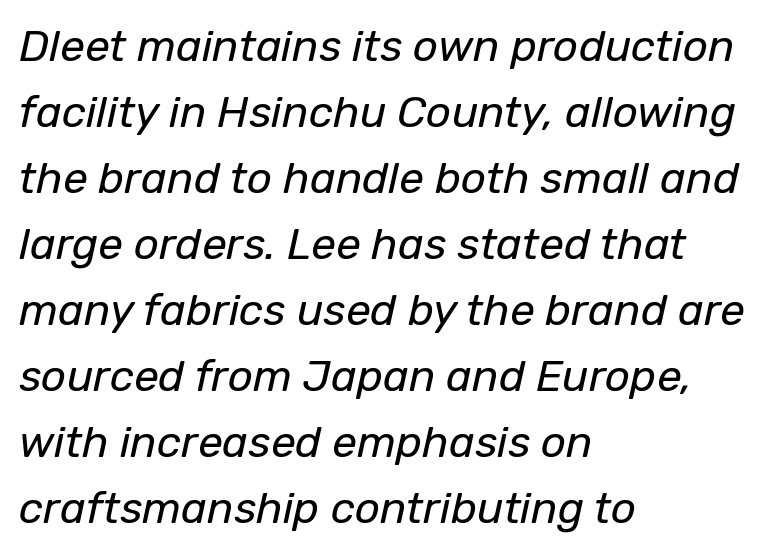
Reading down the column, the eye jumps a familiar distance to each next line. Character widths vary here, with narrow letters taking less room than wide ones. The typesetter chose a ragged-right arrangement here. The line texture is even and compact thanks to regular tracking. Bare-footed words on every line.
